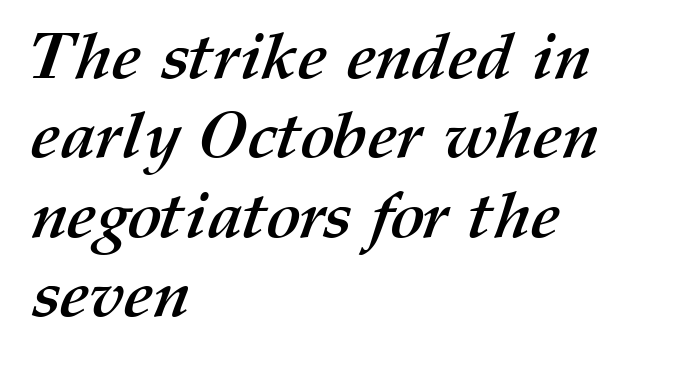
{"bold": "yes", "weight": "semibold", "width": "normal", "stroke_contrast": "medium", "x_height": "medium", "monospaced": "no", "underline": "no", "align": "left", "line_spacing_ratio": 1.22, "letter_spacing": "normal", "letter_spacing_em": 0.0, "glyph_px": 65}
